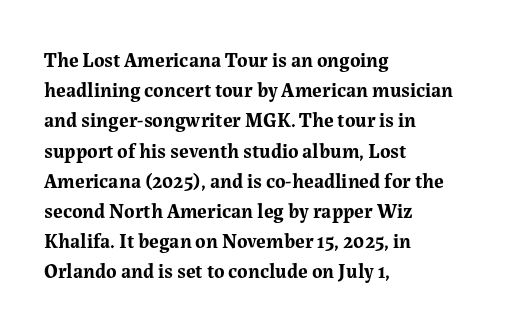
The image shows 20 px bold type, upright; set left-aligned, normal line spacing (1.51x), normal letter spacing, not underlined.
